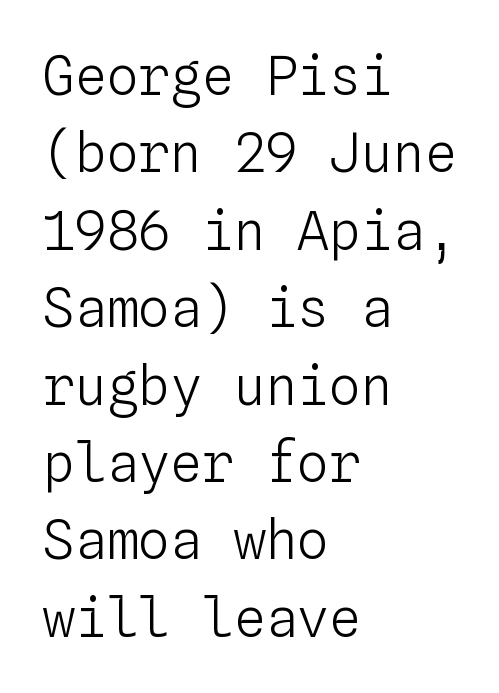
The image shows 53 px light type, upright, monospaced; set left-aligned, normal line spacing (1.46x), normal letter spacing, not underlined; low stroke contrast and a medium x-height.
